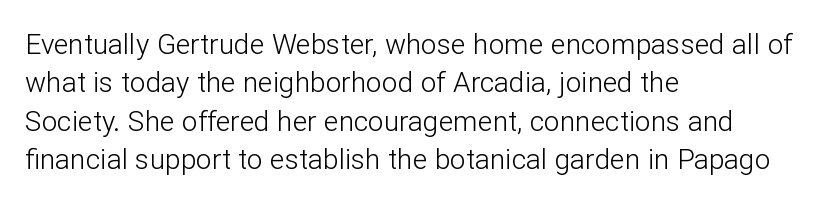
Casual observation: everything's shoved over to the left. Stroke mass is kept to a normal reading level or below. The letterforms sit shoulder to shoulder at normal distance. How would I describe the line gaps? Plain and ordinary. A roman cut, with each character standing at attention. Do the characters align in a grid? No, the font is proportional.
